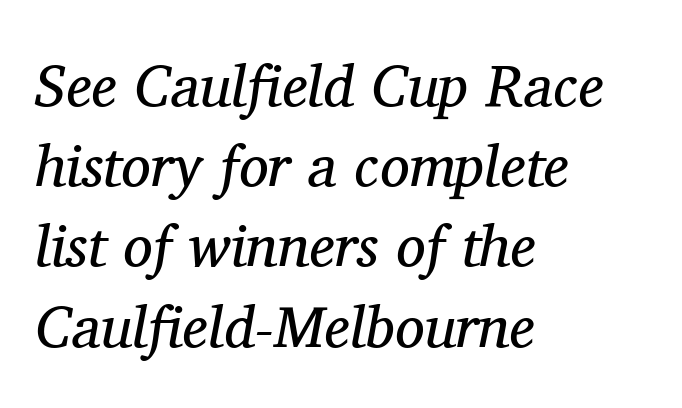
The letters advance in unequal steps, a hallmark of proportional type. Glance below the letters and you will spot only blank space. The letters carry serifs — small finishing strokes at the ends of their stems. The lines sit at an ordinary, default distance from one another. This reads as an unemphasized weight, regular at the heaviest.
